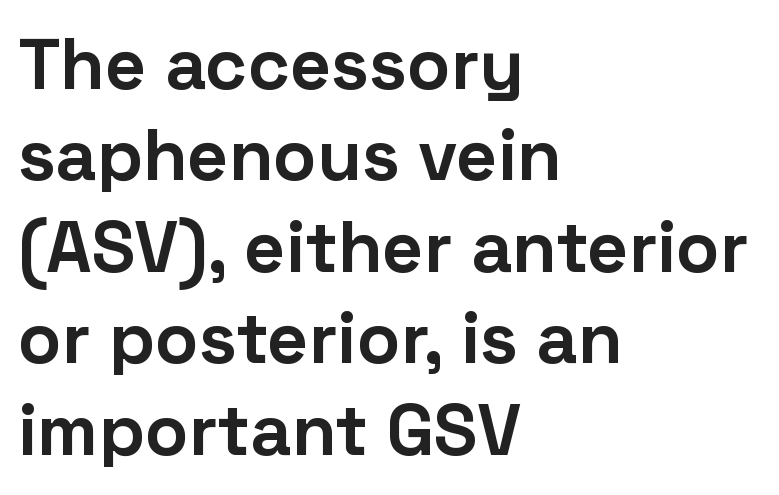
Q: Is the text bold? A: Yes.
Q: Is the text italic (slanted)? A: No, it is upright.
Q: Is the typeface a serif or a sans-serif typeface? A: Sans-serif.
Q: Is the text underlined? A: No.
Q: How is the paragraph aligned? A: Left-aligned.
Q: Is the spacing between letters normal or unusually wide? A: Normal.
Q: Is the spacing between lines tight, normal or loose? A: Normal.
Q: Width (condensed, normal, or wide)? A: Normal.
Q: Stroke contrast? A: Low.
Q: x-height? A: Medium.
Q: Monospaced? A: No.
